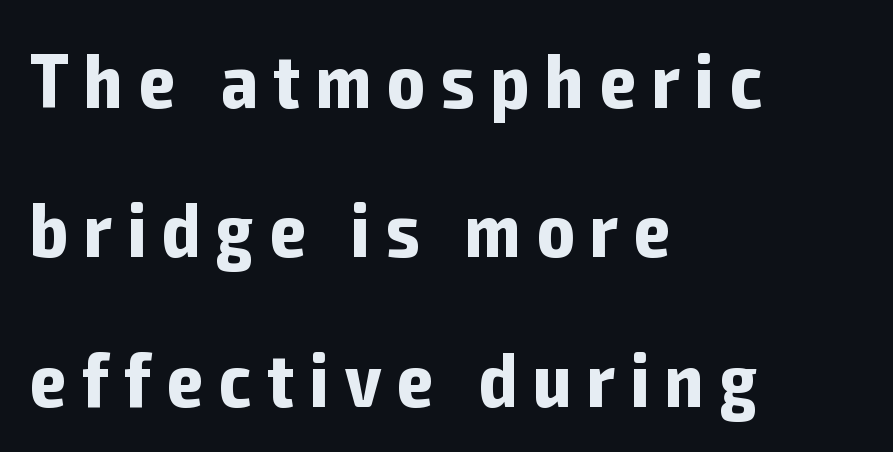
The letters advance in unequal steps, a hallmark of proportional type. If you drew a ruler down the left edge, every line would touch it. Check where the strokes stop: nothing finishes them off — pure sans. Caption: bold face, heavy strokes. Letter spacing: wide. The baseline area is clear.
